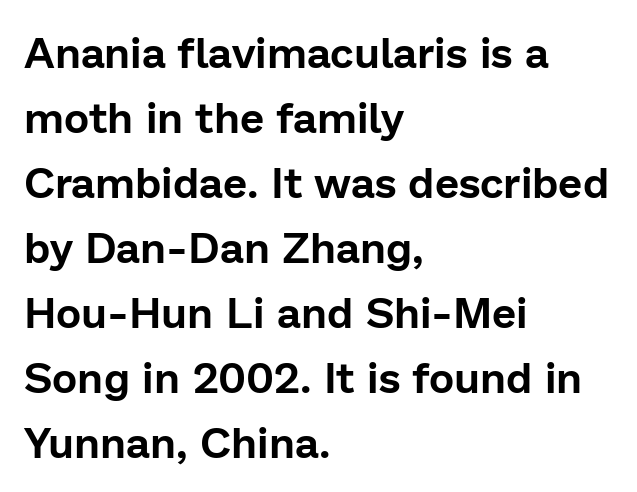
The image shows 43 px sans-serif type, upright; set left-aligned, normal line spacing (1.51x), normal letter spacing, not underlined; low stroke contrast and a medium x-height.
